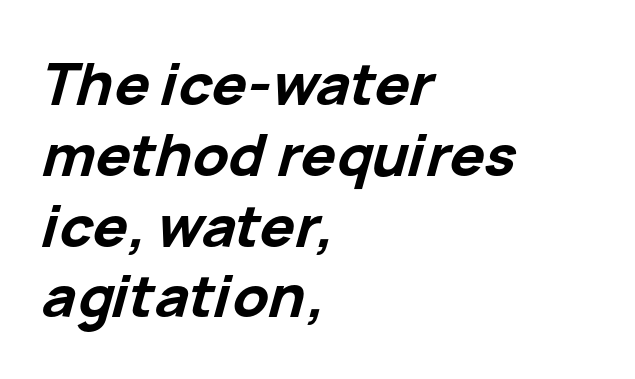
Q: Is the text bold? A: Yes.
Q: Is the text italic (slanted)? A: Yes, it leans right by about 15 degrees.
Q: Is the text underlined? A: No.
Q: How is the paragraph aligned? A: Left-aligned.
Q: Is the spacing between letters normal or unusually wide? A: Normal.
Q: Width (condensed, normal, or wide)? A: Normal.
Q: Stroke contrast? A: Low.
Q: x-height? A: Medium.
Q: Monospaced? A: No.
